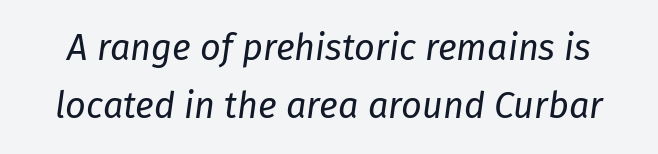
The vertical gap from one line to the next is medium. The weight tops out at a normal text grade. Each letter keeps its own natural width here, so spacing adapts to shape. Just letters on the line, the space beneath them empty. The face used here has a pronounced slope to its letters. The letters sit at their default tracking, neither squeezed nor spread.
